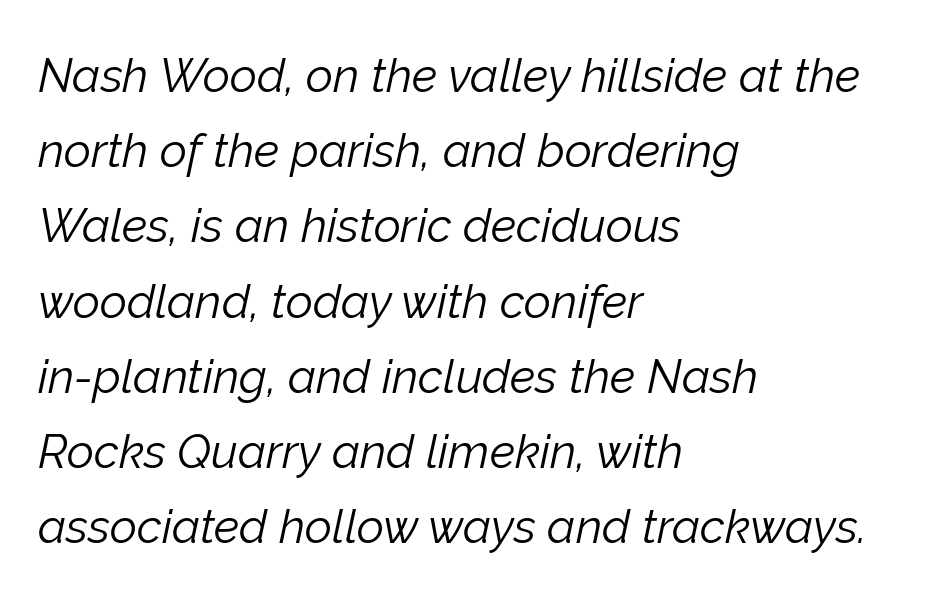
Baseline-to-baseline distance is the conventional proportion of letter height. One-word summary of the alignment: left. Short note: letters normally spaced. An italicized treatment has been applied to the whole sample. Has an underline been added? It has not.
